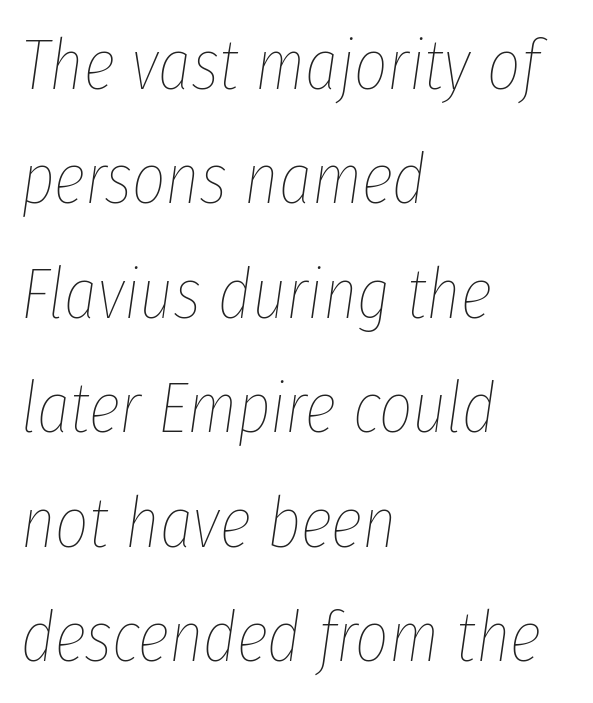
Q: Is the text bold? A: No.
Q: Is the text italic (slanted)? A: Yes, it leans right by about 8 degrees.
Q: Is the text underlined? A: No.
Q: How is the paragraph aligned? A: Left-aligned.
Q: Is the spacing between letters normal or unusually wide? A: Normal.
Q: Is the spacing between lines tight, normal or loose? A: Normal.
Q: Width (condensed, normal, or wide)? A: Condensed.
Q: Stroke contrast? A: Low.
Q: x-height? A: Medium.
Q: Monospaced? A: No.
